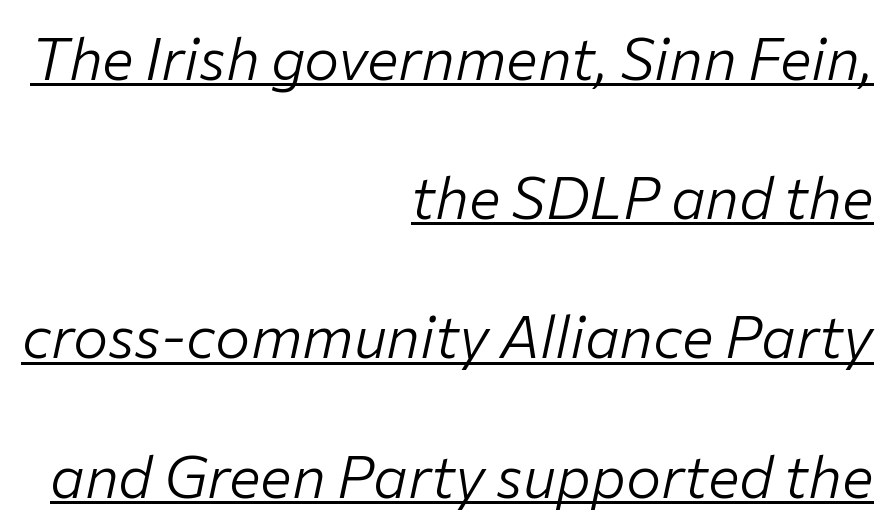
{"italic": "yes", "lean": "right", "slant_degrees": 12, "bold": "no", "weight": "light", "width": "normal", "stroke_contrast": "low", "x_height": "medium", "monospaced": "no", "underline": "yes", "align": "right", "line_spacing": "loose", "line_spacing_ratio": 2.36, "letter_spacing": "normal", "letter_spacing_em": 0.0, "glyph_px": 59}
